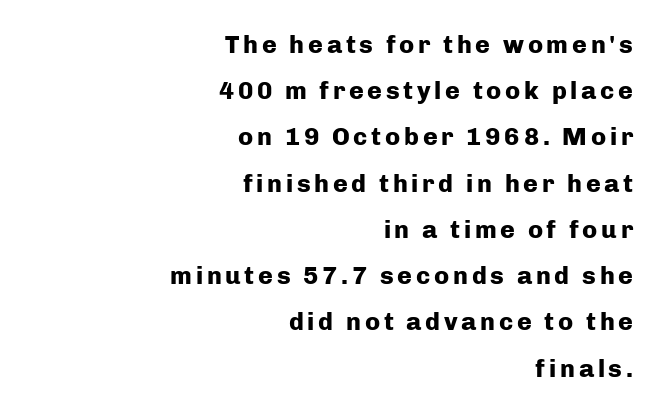
Descender tails drop into unmarked territory. Italic? Not at all — the glyphs are vertical. The rendering anchors every line to the right-hand side. Typographic density is high because the face is bold.
